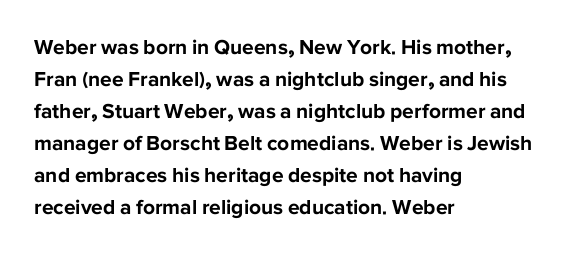
{"italic": "no", "bold": "yes", "underline": "no", "align": "left", "line_spacing": "normal", "line_spacing_ratio": 1.52, "letter_spacing": "normal", "letter_spacing_em": 0.0, "glyph_px": 21}
